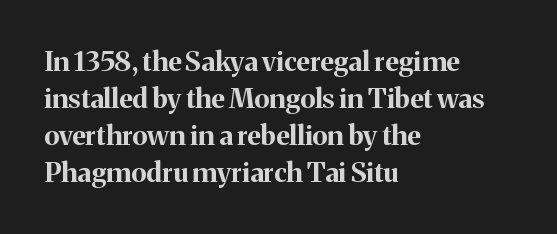
The image shows 27 px bold type, upright; set left-aligned, normal line spacing (1.37x), normal letter spacing, not underlined.
